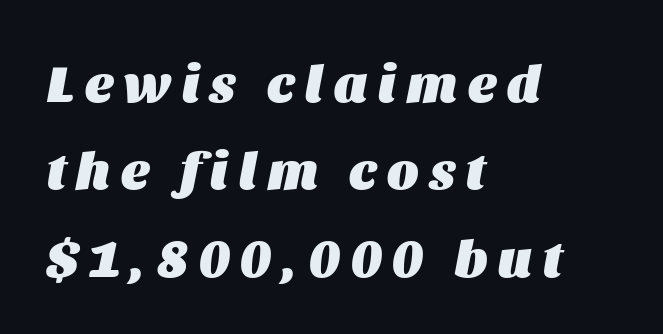
Q: Is the text bold? A: Yes.
Q: Is the text italic (slanted)? A: Yes, it leans right by about 11 degrees.
Q: Is the text underlined? A: No.
Q: How is the paragraph aligned? A: Left-aligned.
Q: Is the spacing between letters normal or unusually wide? A: Unusually wide.
Q: Is the spacing between lines tight, normal or loose? A: Normal.
Q: Width (condensed, normal, or wide)? A: Normal.
Q: Stroke contrast? A: Medium.
Q: x-height? A: Large.
Q: Monospaced? A: No.
